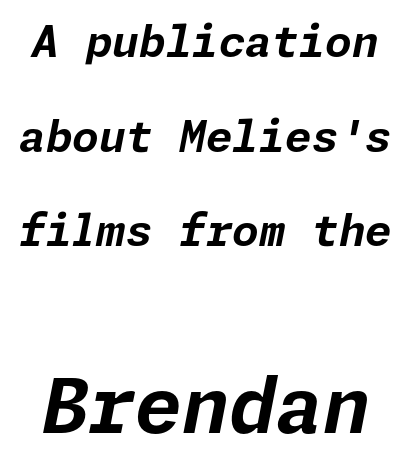
{"italic": "yes", "lean": "right", "slant_degrees": 11, "bold": "yes", "weight": "bold", "width": "normal", "stroke_contrast": "low", "x_height": "medium", "underline": "no", "line_spacing": "loose", "line_spacing_ratio": 2.2, "letter_spacing": "normal", "letter_spacing_em": 0.0, "larger_block": "second", "size_ratio": 1.77, "glyph_px": 76}
